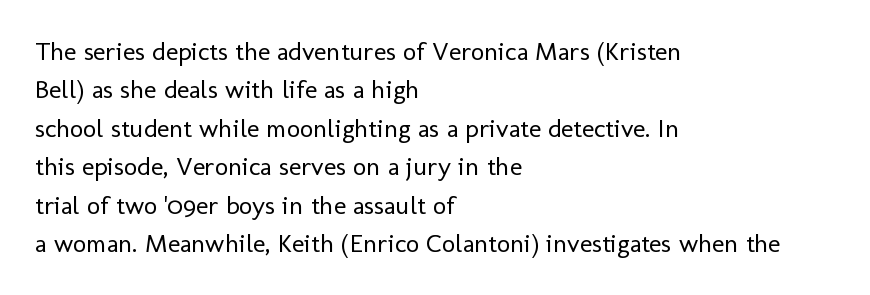
Leftover space on each line is placed entirely after the last word. The font sits on the lighter half of the weight spectrum, regular included. Here the glyphs are tracked normally, forming tight word shapes. Evenly set lines give the paragraph a standard silhouette. The area under the type is left untouched. The letters stand upright; this is a roman face.
